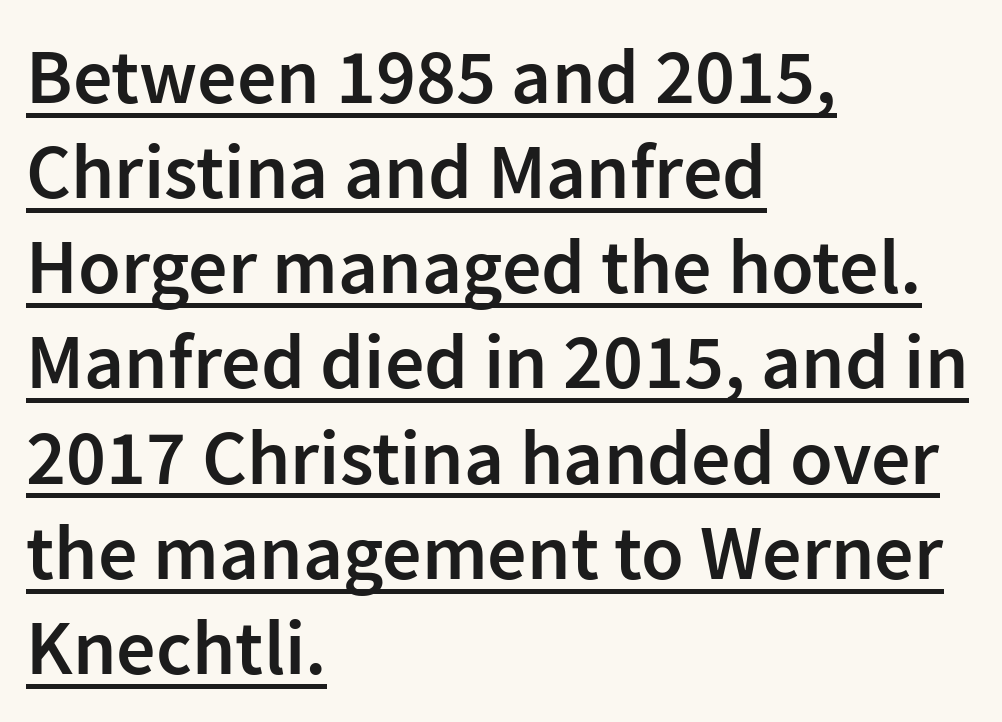
Q: Is the text bold? A: Semi-bold.
Q: Is the text italic (slanted)? A: No, it is upright.
Q: Is the typeface a serif or a sans-serif typeface? A: Sans-serif.
Q: Is the text underlined? A: Yes.
Q: How is the paragraph aligned? A: Left-aligned.
Q: Is the spacing between letters normal or unusually wide? A: Normal.
Q: Width (condensed, normal, or wide)? A: Normal.
Q: Stroke contrast? A: Low.
Q: x-height? A: Medium.
Q: Monospaced? A: No.
